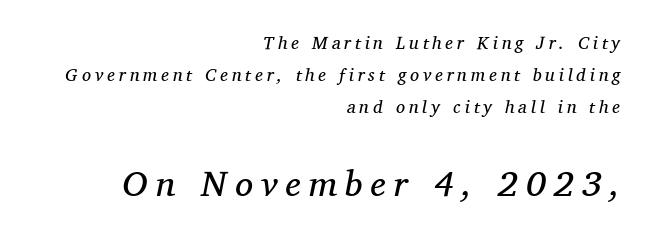
{"serif": "yes", "italic": "yes", "lean": "right", "slant_degrees": 11, "bold": "no", "weight": "regular", "width": "normal", "stroke_contrast": "medium", "x_height": "medium", "monospaced": "no", "underline": "no", "align": "right", "line_spacing_ratio": 1.78, "letter_spacing": "wide", "letter_spacing_em": 0.22, "larger_block": "second", "size_ratio": 2.0, "glyph_px": 36}
